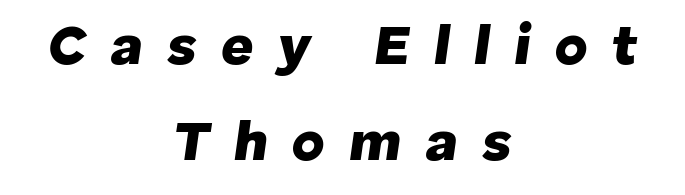
The image shows 56 px heavy type, italic (leaning right); set centered, line spacing 1.71x, unusually wide letter spacing (+0.43 em), not underlined; low stroke contrast and a medium x-height.
